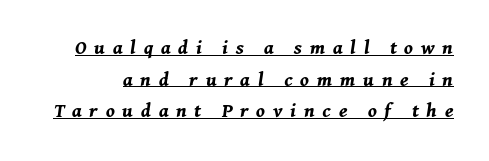
{"italic": "yes", "lean": "right", "slant_degrees": 11, "bold": "yes", "underline": "yes", "line_spacing": "normal", "line_spacing_ratio": 1.51, "letter_spacing": "wide", "letter_spacing_em": 0.37, "glyph_px": 21}
